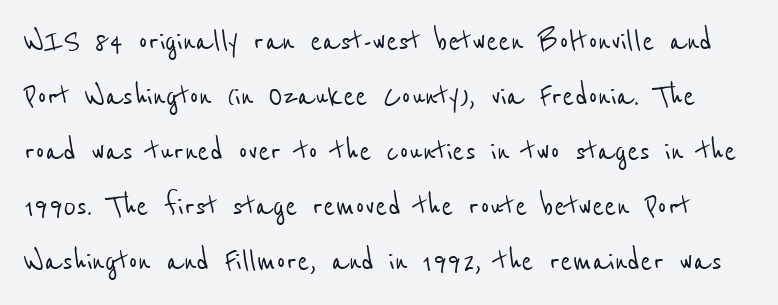
The image shows 36 px condensed sans-serif type; set normal line spacing (1.53x), normal letter spacing, not underlined; low stroke contrast and a medium x-height.
